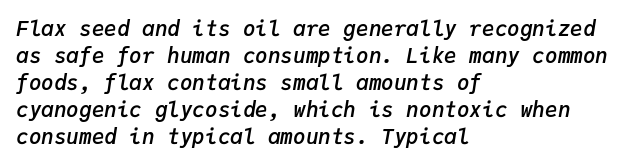
{"italic": "yes", "lean": "right", "slant_degrees": 9, "bold": "semi", "underline": "no", "align": "left", "line_spacing": "normal", "line_spacing_ratio": 1.29, "letter_spacing": "normal", "letter_spacing_em": 0.0, "glyph_px": 21}
